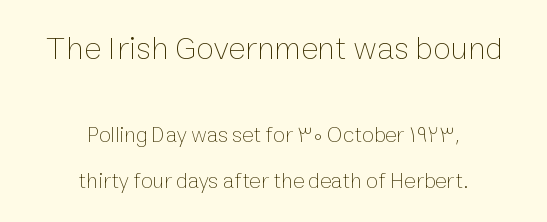
Character widths vary here, with narrow letters taking less room than wide ones. This rendering uses center alignment, leaving both contours irregular but symmetric. Whoever set this chose breathing room over compactness in the vertical rhythm. The more generous point size was reserved for the upper chunk.
